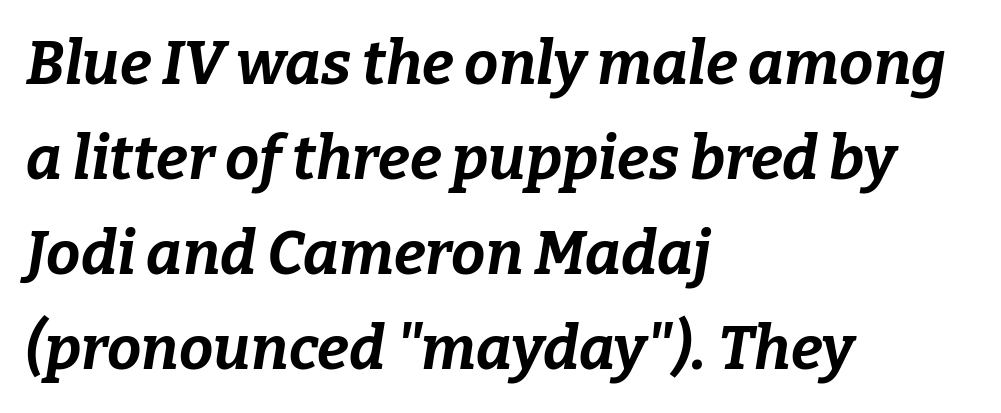
{"italic": "yes", "lean": "right", "slant_degrees": 9, "bold": "yes", "weight": "bold", "width": "normal", "stroke_contrast": "low", "x_height": "medium", "monospaced": "no", "underline": "no", "align": "left", "line_spacing": "normal", "line_spacing_ratio": 1.56, "letter_spacing": "normal", "letter_spacing_em": 0.0, "glyph_px": 61}
